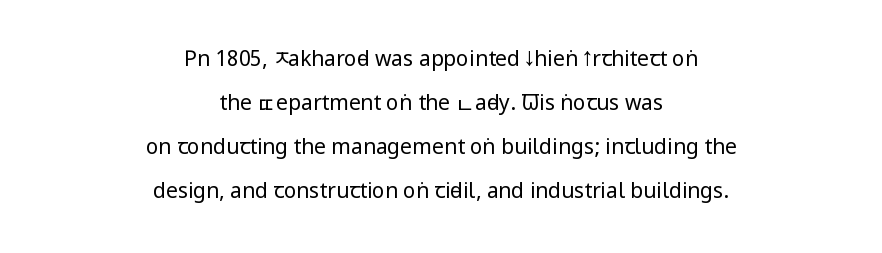
These glyphs show unthickened strokes, regular width or finer. There is no visible air inserted between adjacent glyphs. Beneath every word, the page is bare. The rendering positions every line midway between the sides. Airy leading.
